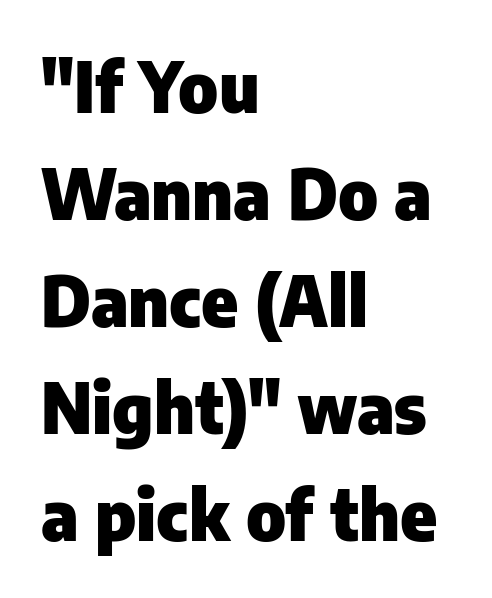
Q: Is the text bold? A: Yes.
Q: Is the text italic (slanted)? A: No, it is upright.
Q: Is the typeface a serif or a sans-serif typeface? A: Sans-serif.
Q: Is the text underlined? A: No.
Q: How is the paragraph aligned? A: Left-aligned.
Q: Is the spacing between letters normal or unusually wide? A: Normal.
Q: Is the spacing between lines tight, normal or loose? A: Normal.
Q: Width (condensed, normal, or wide)? A: Normal.
Q: Stroke contrast? A: Low.
Q: x-height? A: Medium.
Q: Monospaced? A: No.
